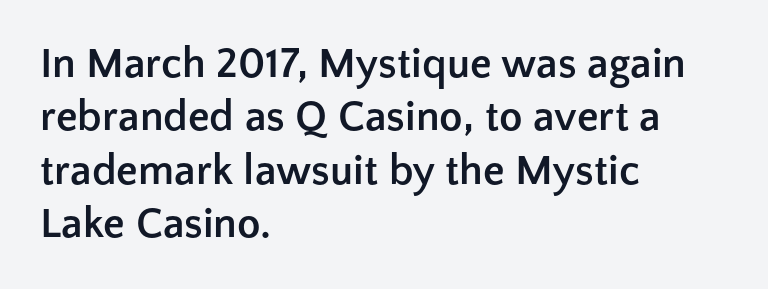
Font category for this specimen: sans-serif. Caption: multi-line text, flush left, ragged right. Decoration check: the copy has no underline. You could not count columns in this text — the font is proportionally spaced. Weight check: bold — yes, fully. Look at the tracking — it's just the regular setting, nothing added.
